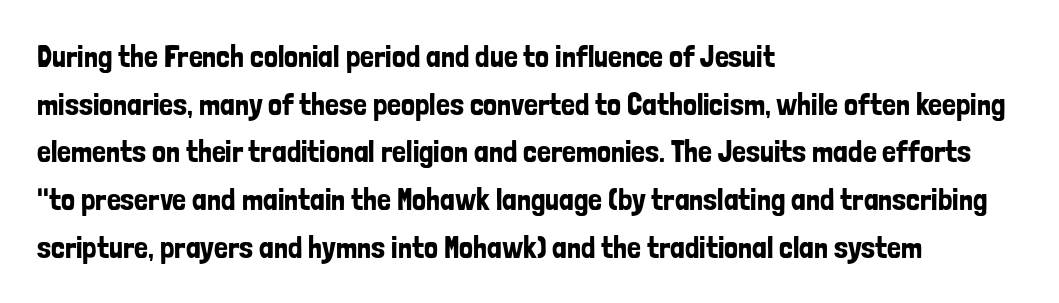
Q: Is the text italic (slanted)? A: No, it is upright.
Q: Is the typeface a serif or a sans-serif typeface? A: Sans-serif.
Q: Is the text underlined? A: No.
Q: How is the paragraph aligned? A: Left-aligned.
Q: Is the spacing between letters normal or unusually wide? A: Normal.
Q: Is the spacing between lines tight, normal or loose? A: Normal.
Q: Width (condensed, normal, or wide)? A: Condensed.
Q: Stroke contrast? A: Low.
Q: x-height? A: Medium.
Q: Monospaced? A: No.
